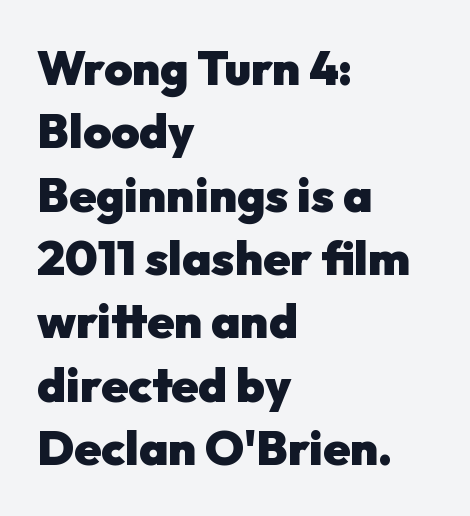
{"serif": "no", "italic": "no", "bold": "yes", "weight": "heavy", "width": "normal", "stroke_contrast": "low", "x_height": "medium", "monospaced": "no", "underline": "no", "align": "left", "line_spacing": "normal", "line_spacing_ratio": 1.32, "letter_spacing": "normal", "letter_spacing_em": 0.0, "glyph_px": 48}
